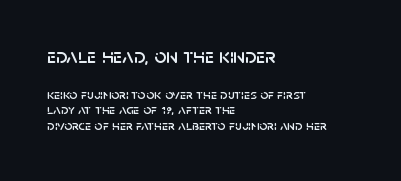
{"italic": "no", "underline": "no", "align": "left", "line_spacing": "tight", "line_spacing_ratio": 1.13, "letter_spacing": "normal", "letter_spacing_em": 0.0, "larger_block": "first", "size_ratio": 1.5, "glyph_px": 21}
